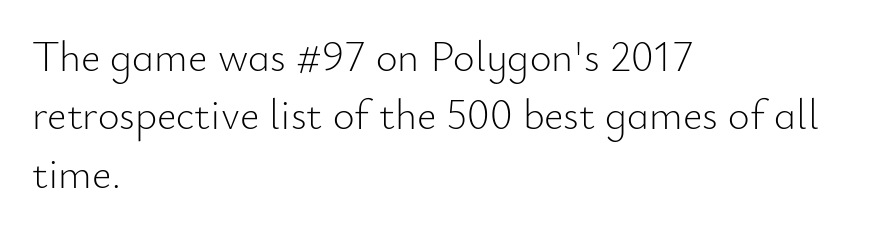
{"serif": "no", "italic": "no", "bold": "no", "weight": "light", "width": "normal", "stroke_contrast": "low", "x_height": "small", "monospaced": "no", "underline": "no", "align": "left", "line_spacing": "normal", "line_spacing_ratio": 1.39, "letter_spacing": "normal", "letter_spacing_em": 0.0, "glyph_px": 42}
